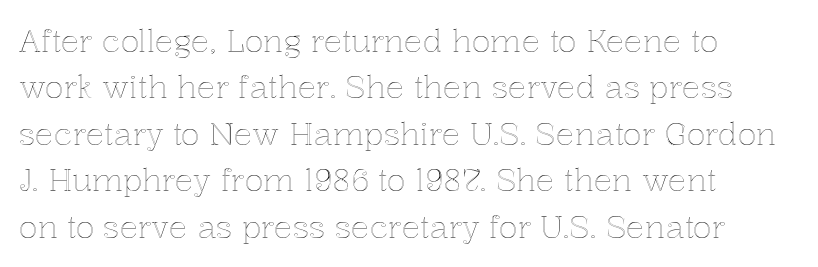
The typography opts for an upright posture over an oblique one. This sample is left-justified, so line endings fall wherever the words run out. The letters sit at their default tracking, neither squeezed nor spread. Plain, unruled lines of type. These lines are rendered in a variable-pitch font.
